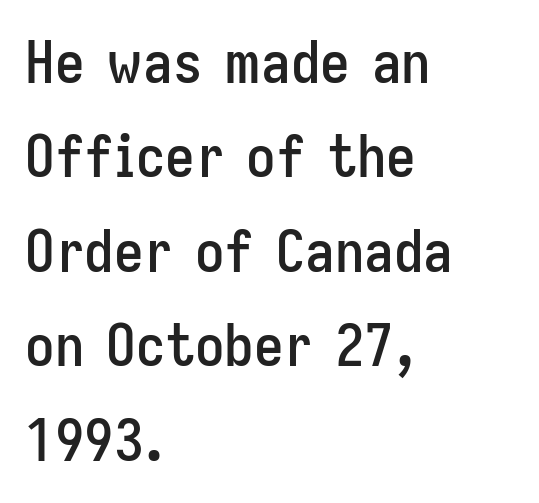
Q: Is the text italic (slanted)? A: No, it is upright.
Q: Is the typeface a serif or a sans-serif typeface? A: Sans-serif.
Q: Is the text underlined? A: No.
Q: How is the paragraph aligned? A: Left-aligned.
Q: Is the spacing between letters normal or unusually wide? A: Normal.
Q: Is the spacing between lines tight, normal or loose? A: Normal.
Q: Width (condensed, normal, or wide)? A: Condensed.
Q: Stroke contrast? A: Low.
Q: x-height? A: Medium.
Q: Monospaced? A: No.
